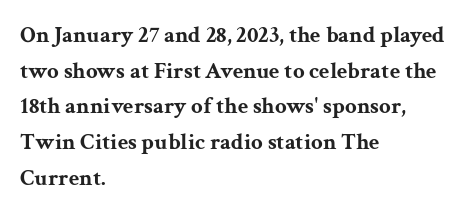
Q: Is the text bold? A: Yes.
Q: Is the text italic (slanted)? A: No, it is upright.
Q: Is the text underlined? A: No.
Q: How is the paragraph aligned? A: Left-aligned.
Q: Is the spacing between letters normal or unusually wide? A: Normal.
Q: Is the spacing between lines tight, normal or loose? A: Normal.
